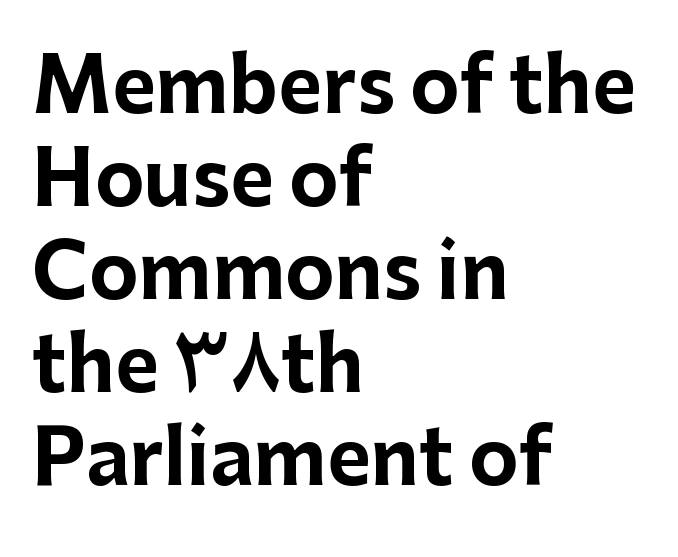
Honestly, there is no underline to notice here at all. Weight check: bold — yes, fully. The rendering uses natural spacing where letterforms have individual widths. Upright lettering throughout. How are the letters spaced? Ordinarily, with no added tracking. The compositor pushed each line to the left boundary.
